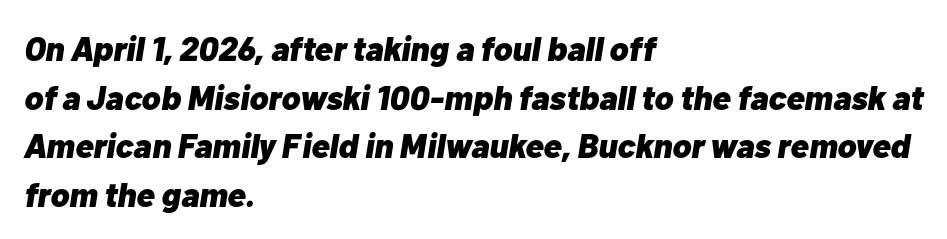
The letterforms sit shoulder to shoulder at normal distance. Interline gaps are of average width in this sample. Tall strokes in this sample are angled rather than plumb. Think of a printed novel: that variable character pitch is what you see here. The text block is weighted toward the left margin, trailing off unevenly rightward. Clear beneath every line of the passage.
